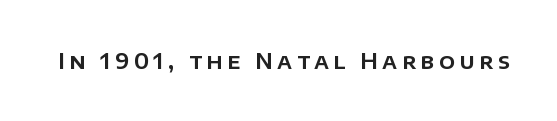
The image shows 21 px text type, upright; set unusually wide letter spacing (+0.21 em), not underlined.
